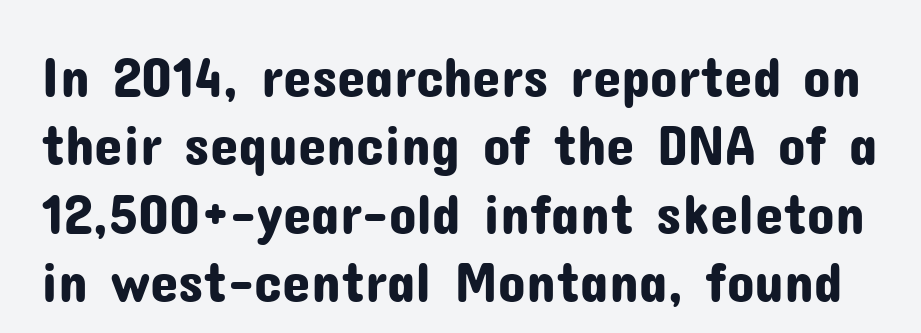
{"serif": "no", "italic": "no", "width": "normal", "stroke_contrast": "low", "x_height": "medium", "monospaced": "no", "underline": "no", "line_spacing_ratio": 1.2, "letter_spacing": "normal", "letter_spacing_em": 0.0, "glyph_px": 57}
